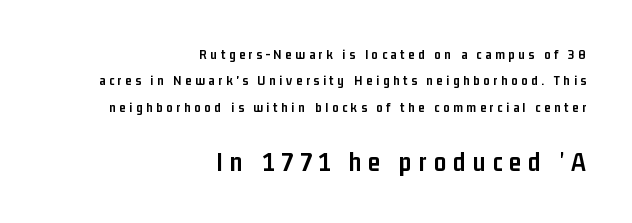
Q: Is the text bold? A: Yes.
Q: Is the text italic (slanted)? A: No, it is upright.
Q: Is the text underlined? A: No.
Q: How is the paragraph aligned? A: Right-aligned.
Q: Is the spacing between letters normal or unusually wide? A: Unusually wide.
Q: Which block of text is set in a larger size, the first (top) or the second (bottom)? A: The second (bottom) one.
